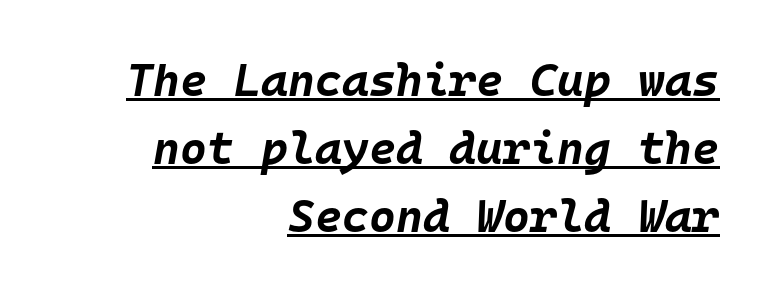
{"italic": "yes", "lean": "right", "slant_degrees": 10, "bold": "yes", "weight": "bold", "width": "normal", "stroke_contrast": "low", "x_height": "large", "monospaced": "yes", "underline": "yes", "align": "right", "line_spacing": "normal", "line_spacing_ratio": 1.48, "letter_spacing": "normal", "letter_spacing_em": 0.0, "glyph_px": 46}
